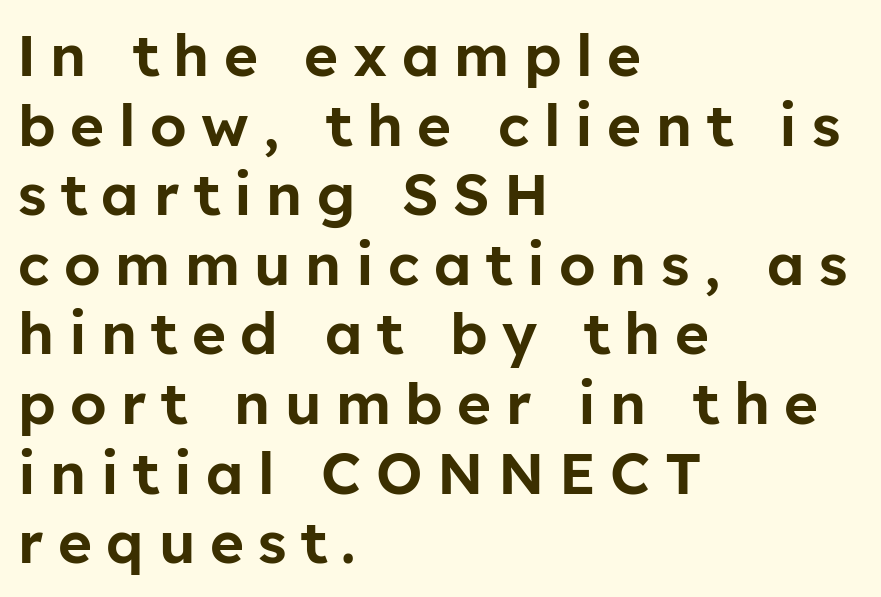
Q: Is the text italic (slanted)? A: No, it is upright.
Q: Is the typeface a serif or a sans-serif typeface? A: Sans-serif.
Q: Is the text underlined? A: No.
Q: How is the paragraph aligned? A: Left-aligned.
Q: Is the spacing between letters normal or unusually wide? A: Unusually wide.
Q: Width (condensed, normal, or wide)? A: Normal.
Q: Stroke contrast? A: Low.
Q: x-height? A: Medium.
Q: Monospaced? A: No.
